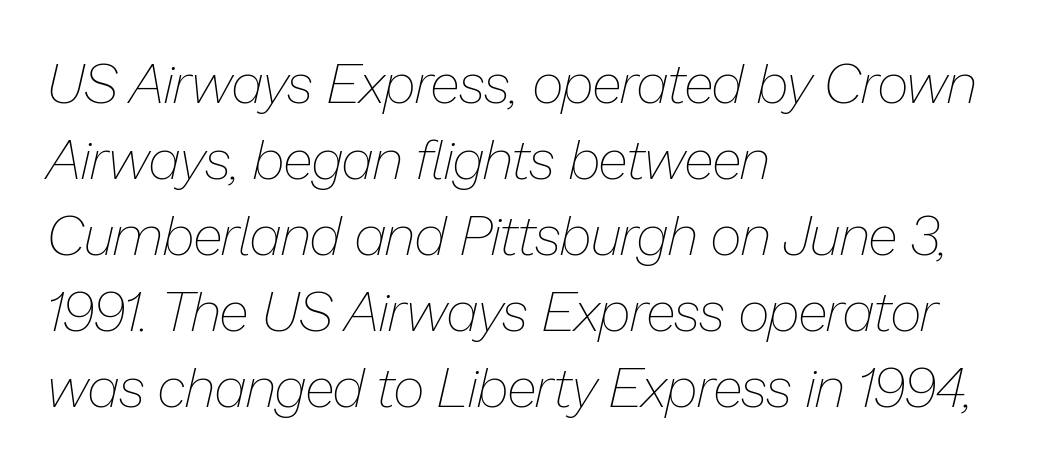
Q: Is the text bold? A: No.
Q: Is the text italic (slanted)? A: Yes, it leans right by about 13 degrees.
Q: Is the text underlined? A: No.
Q: How is the paragraph aligned? A: Left-aligned.
Q: Is the spacing between letters normal or unusually wide? A: Normal.
Q: Is the spacing between lines tight, normal or loose? A: Normal.
Q: Width (condensed, normal, or wide)? A: Normal.
Q: Stroke contrast? A: Low.
Q: x-height? A: Medium.
Q: Monospaced? A: No.
